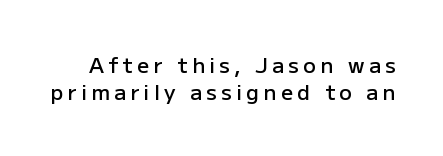
{"italic": "no", "bold": "semi", "underline": "no", "line_spacing": "normal", "line_spacing_ratio": 1.29, "letter_spacing": "wide", "letter_spacing_em": 0.21, "glyph_px": 21}
